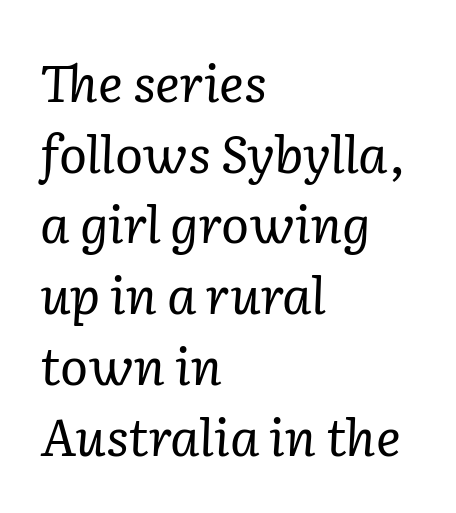
Q: Is the text bold? A: No.
Q: Is the text italic (slanted)? A: Yes, it leans right by about 2 degrees.
Q: Is the typeface a serif or a sans-serif typeface? A: Serif.
Q: Is the text underlined? A: No.
Q: How is the paragraph aligned? A: Left-aligned.
Q: Is the spacing between letters normal or unusually wide? A: Normal.
Q: Is the spacing between lines tight, normal or loose? A: Normal.
Q: Width (condensed, normal, or wide)? A: Normal.
Q: Stroke contrast? A: Low.
Q: x-height? A: Medium.
Q: Monospaced? A: No.
